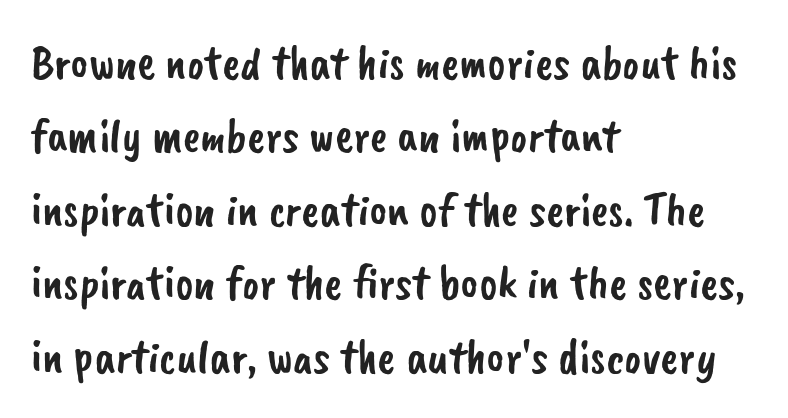
{"serif": "no", "width": "normal", "stroke_contrast": "low", "x_height": "small", "monospaced": "no", "underline": "no", "align": "left", "line_spacing": "normal", "line_spacing_ratio": 1.53, "letter_spacing": "normal", "letter_spacing_em": 0.0, "glyph_px": 48}
